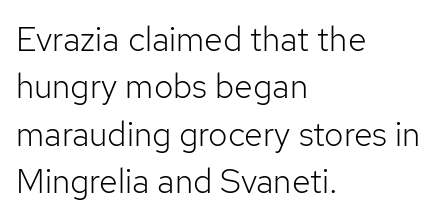
{"serif": "no", "italic": "no", "bold": "no", "weight": "light", "width": "normal", "stroke_contrast": "low", "x_height": "medium", "monospaced": "no", "underline": "no", "align": "left", "line_spacing": "normal", "line_spacing_ratio": 1.39, "letter_spacing": "normal", "letter_spacing_em": 0.0, "glyph_px": 34}
